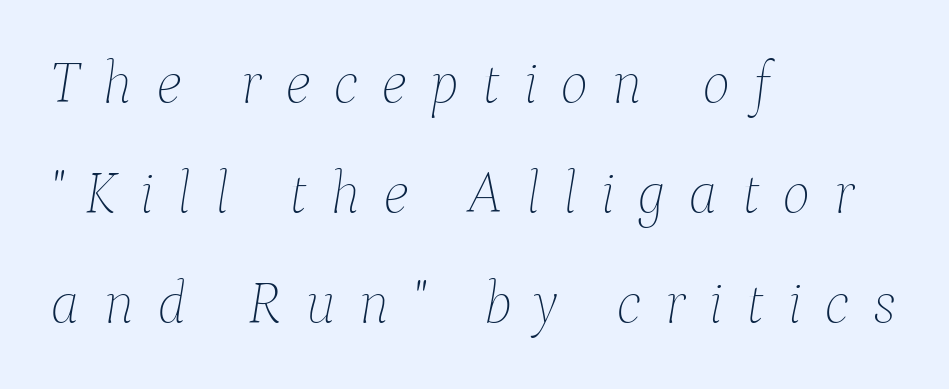
The image shows 60 px thin type, italic (leaning right); set left-aligned, line spacing 1.83x, unusually wide letter spacing (+0.38 em), not underlined; low stroke contrast and a medium x-height.
